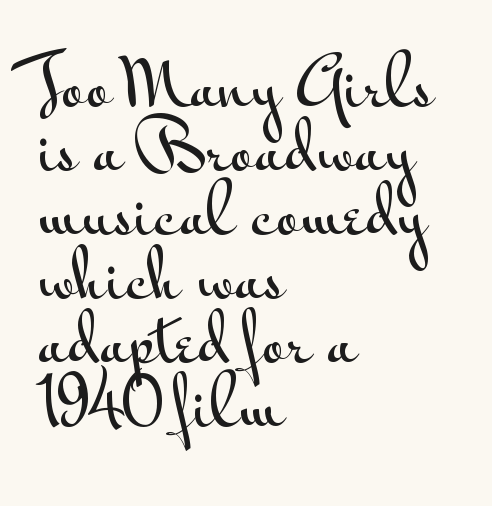
Q: Is the typeface a serif or a sans-serif typeface? A: Sans-serif.
Q: Is the text underlined? A: No.
Q: How is the paragraph aligned? A: Left-aligned.
Q: Is the spacing between letters normal or unusually wide? A: Normal.
Q: Is the spacing between lines tight, normal or loose? A: Tight.
Q: Width (condensed, normal, or wide)? A: Wide.
Q: Stroke contrast? A: Medium.
Q: x-height? A: Small.
Q: Monospaced? A: No.
